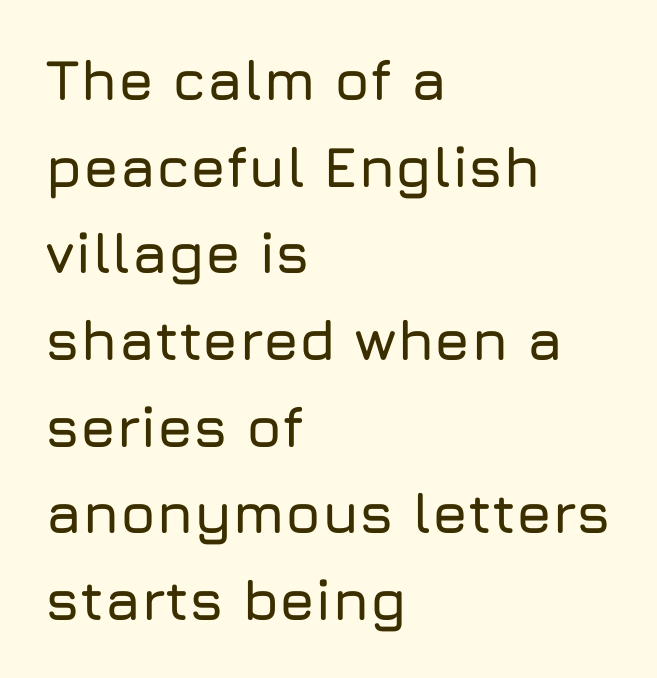
{"serif": "no", "italic": "no", "width": "normal", "stroke_contrast": "low", "x_height": "medium", "monospaced": "no", "underline": "no", "align": "left", "line_spacing": "normal", "line_spacing_ratio": 1.52, "letter_spacing": "normal", "letter_spacing_em": 0.0, "glyph_px": 57}
